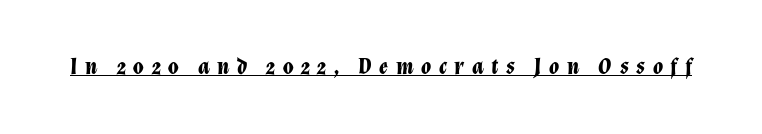
The image shows 23 px bold type, italic (leaning right); set unusually wide letter spacing (+0.33 em), underlined.
